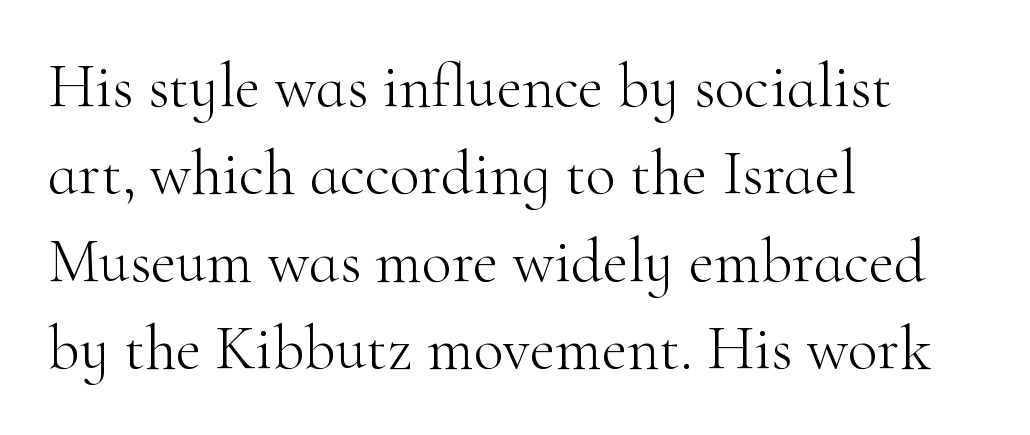
The image shows 62 px light serif type, upright; set left-aligned, normal line spacing (1.41x), normal letter spacing, not underlined; high stroke contrast and a small x-height.
